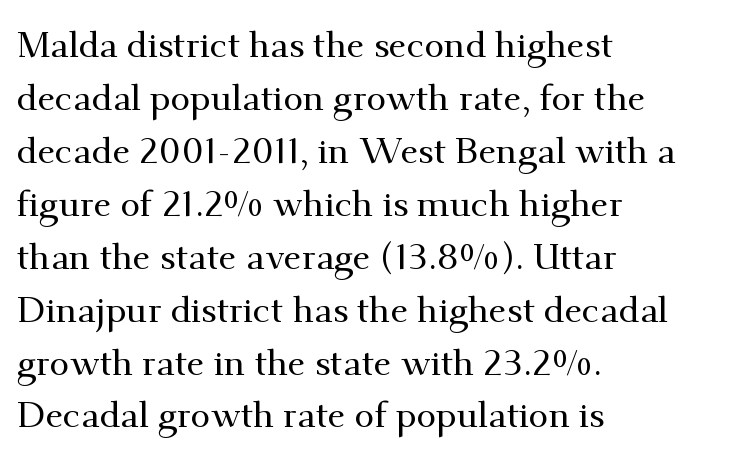
These lines were composed using upright roman letters. The paragraph has a hard left edge and a soft right edge. This rendering employs a face with finishing strokes, i.e., a serif. Note the varied advance widths — an 'i' is clearly narrower than an 'm'. In terms of letterspacing, this is plain default setting.
